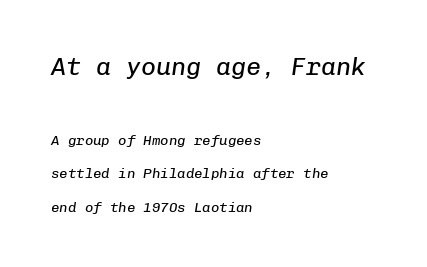
{"italic": "yes", "lean": "right", "slant_degrees": 8, "bold": "no", "underline": "no", "align": "left", "line_spacing": "loose", "line_spacing_ratio": 2.39, "letter_spacing": "normal", "letter_spacing_em": 0.0, "larger_block": "first", "size_ratio": 1.79, "glyph_px": 25}
